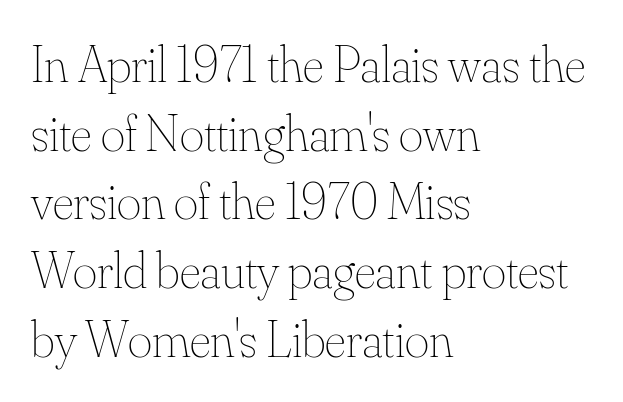
Q: Is the text bold? A: No.
Q: Is the text italic (slanted)? A: No, it is upright.
Q: Is the text underlined? A: No.
Q: How is the paragraph aligned? A: Left-aligned.
Q: Is the spacing between letters normal or unusually wide? A: Normal.
Q: Is the spacing between lines tight, normal or loose? A: Normal.
Q: Width (condensed, normal, or wide)? A: Normal.
Q: Stroke contrast? A: Medium.
Q: x-height? A: Small.
Q: Monospaced? A: No.
